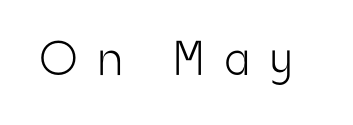
The image shows 49 px light, condensed sans-serif type, upright; set unusually wide letter spacing (+0.43 em), not underlined; low stroke contrast and a medium x-height.
